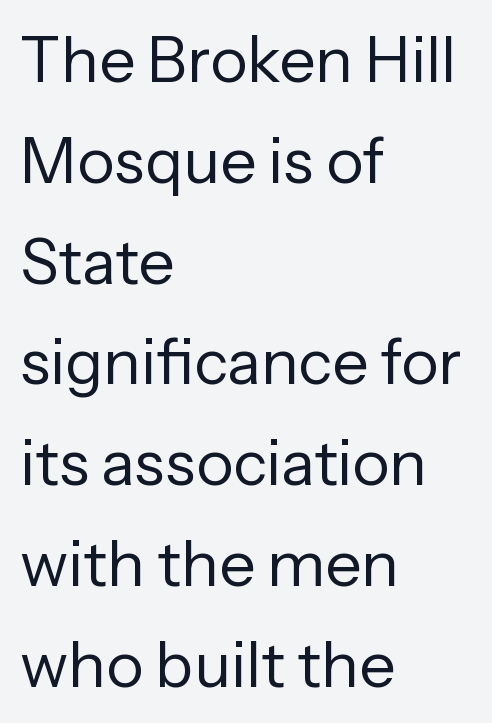
Q: Is the text bold? A: No.
Q: Is the text italic (slanted)? A: No, it is upright.
Q: Is the typeface a serif or a sans-serif typeface? A: Sans-serif.
Q: Is the text underlined? A: No.
Q: How is the paragraph aligned? A: Left-aligned.
Q: Is the spacing between letters normal or unusually wide? A: Normal.
Q: Is the spacing between lines tight, normal or loose? A: Normal.
Q: Width (condensed, normal, or wide)? A: Normal.
Q: Stroke contrast? A: Low.
Q: x-height? A: Medium.
Q: Monospaced? A: No.
